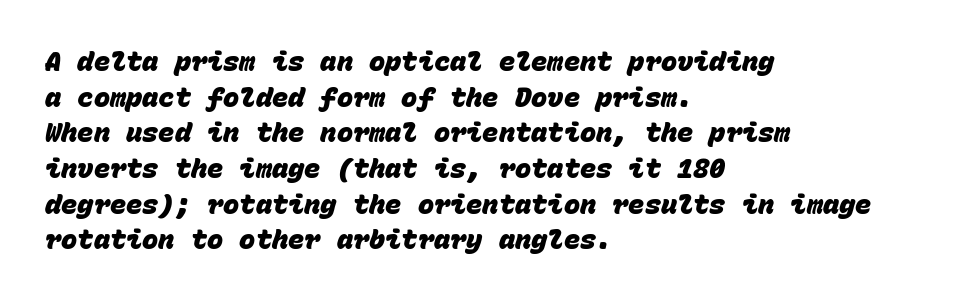
Q: Is the text bold? A: Yes.
Q: Is the text underlined? A: No.
Q: How is the paragraph aligned? A: Left-aligned.
Q: Is the spacing between letters normal or unusually wide? A: Normal.
Q: Is the spacing between lines tight, normal or loose? A: Normal.
